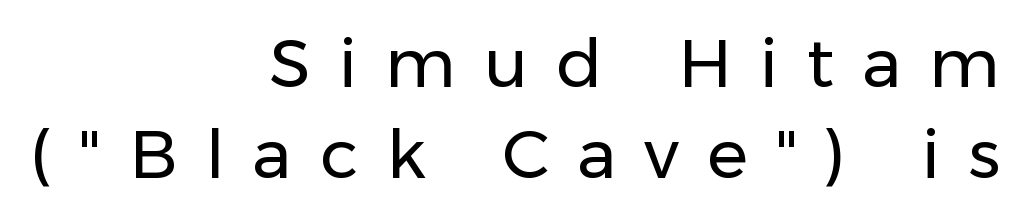
{"serif": "no", "italic": "no", "bold": "no", "weight": "regular", "width": "normal", "stroke_contrast": "low", "x_height": "medium", "monospaced": "no", "underline": "no", "align": "right", "line_spacing": "normal", "line_spacing_ratio": 1.34, "letter_spacing": "wide", "letter_spacing_em": 0.41, "glyph_px": 68}
